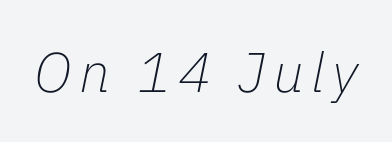
{"italic": "yes", "lean": "right", "slant_degrees": 11, "bold": "no", "weight": "thin", "width": "normal", "stroke_contrast": "low", "x_height": "medium", "monospaced": "no", "underline": "no", "glyph_px": 56}
